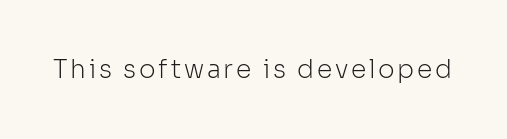
Q: Is the text bold? A: No.
Q: Is the text italic (slanted)? A: No, it is upright.
Q: Is the text underlined? A: No.
